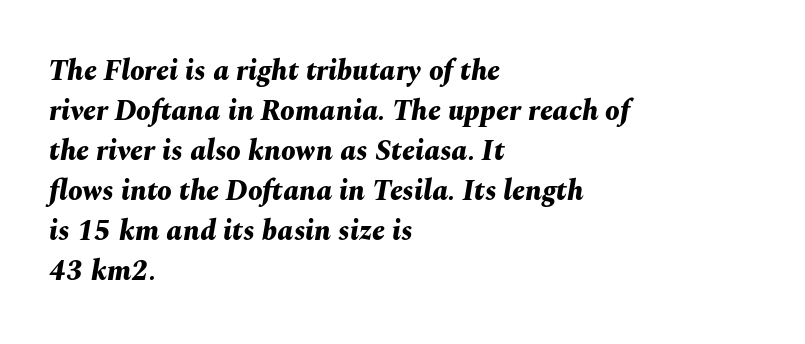
{"italic": "yes", "lean": "right", "slant_degrees": 10, "bold": "yes", "weight": "bold", "width": "normal", "stroke_contrast": "medium", "x_height": "medium", "monospaced": "no", "underline": "no", "align": "left", "line_spacing": "normal", "line_spacing_ratio": 1.38, "letter_spacing": "normal", "letter_spacing_em": 0.0, "glyph_px": 29}
